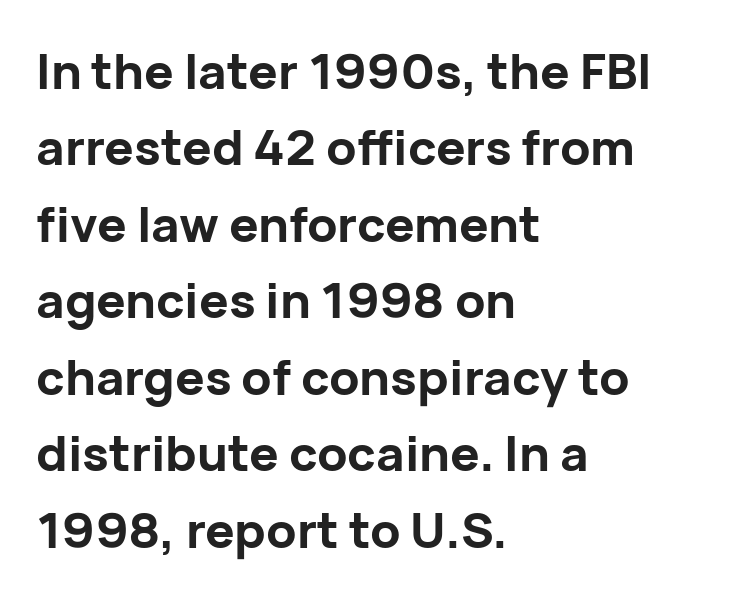
Only glyphs here, with clear space below each row. It's the straight-up-and-down kind of type. Whoever set this chose a conventional vertical rhythm. How are the letters spaced? Ordinarily, with no added tracking.
